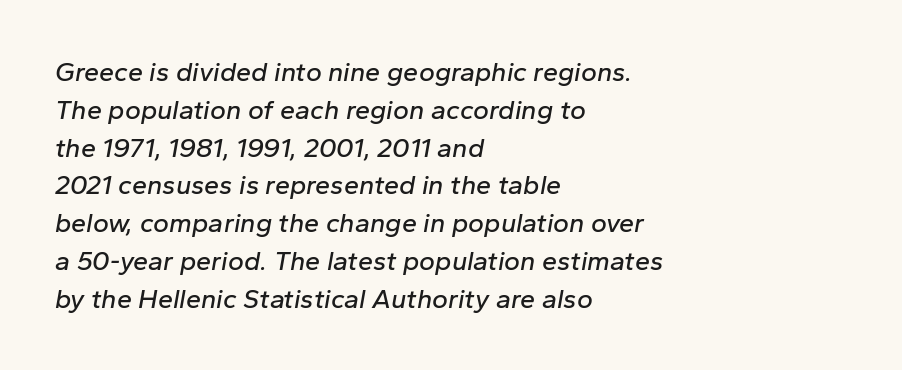
{"italic": "yes", "lean": "right", "slant_degrees": 10, "underline": "no", "align": "left", "line_spacing": "normal", "line_spacing_ratio": 1.4, "letter_spacing": "normal", "letter_spacing_em": 0.0, "glyph_px": 27}
